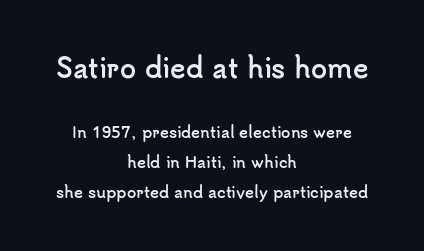
The image shows 26 px bold type, upright; set centered, loose line spacing (2.01x), normal letter spacing, not underlined; the first (top) block is 1.73x larger.
